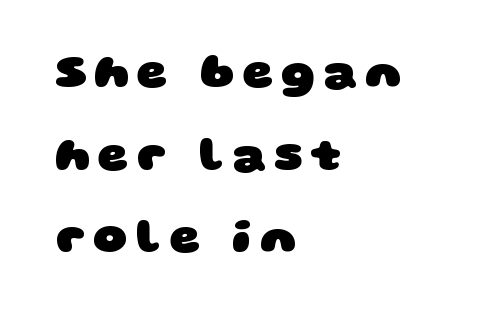
{"serif": "no", "bold": "yes", "weight": "heavy", "width": "wide", "stroke_contrast": "low", "x_height": "large", "monospaced": "no", "underline": "no", "align": "left", "line_spacing_ratio": 1.72, "glyph_px": 48}
